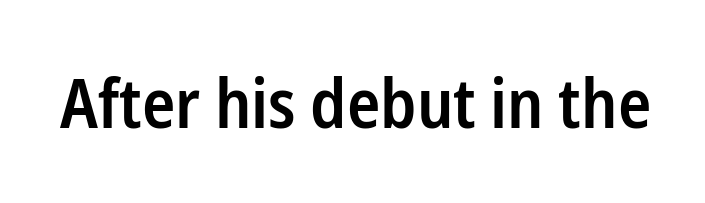
{"serif": "no", "italic": "no", "bold": "semi", "weight": "semibold", "width": "condensed", "stroke_contrast": "low", "x_height": "medium", "monospaced": "no", "underline": "no", "letter_spacing": "normal", "letter_spacing_em": 0.0, "glyph_px": 69}
